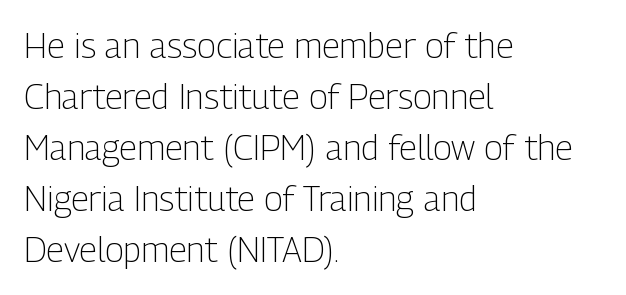
Q: Is the text bold? A: No.
Q: Is the text italic (slanted)? A: No, it is upright.
Q: Is the typeface a serif or a sans-serif typeface? A: Sans-serif.
Q: Is the text underlined? A: No.
Q: How is the paragraph aligned? A: Left-aligned.
Q: Is the spacing between letters normal or unusually wide? A: Normal.
Q: Is the spacing between lines tight, normal or loose? A: Normal.
Q: Width (condensed, normal, or wide)? A: Condensed.
Q: Stroke contrast? A: Low.
Q: x-height? A: Medium.
Q: Monospaced? A: No.
